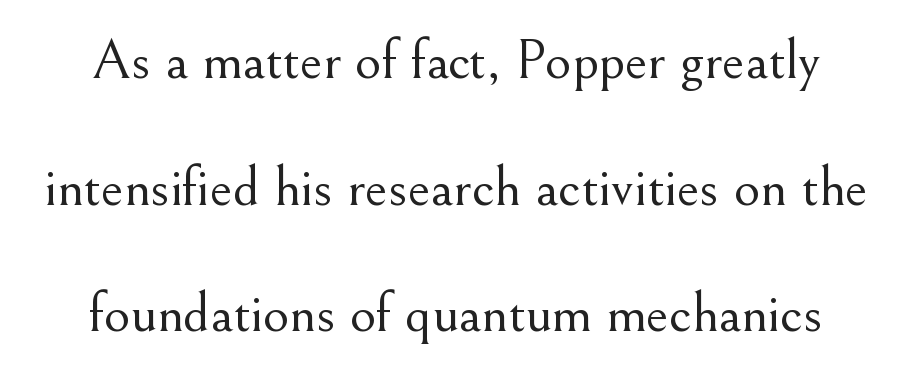
You could not count columns in this text — the font is proportionally spaced. The text was rendered using a seriffed face with decorative stroke endings. Descenders are the only things crossing below the line. The gaps between neighbouring characters are ordinary and unremarkable.
